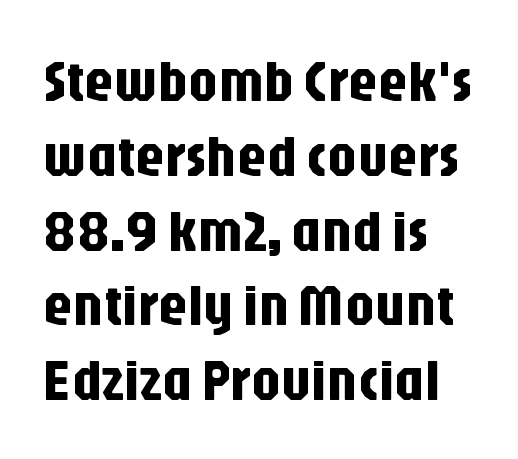
{"serif": "no", "italic": "no", "width": "condensed", "stroke_contrast": "low", "x_height": "large", "monospaced": "no", "underline": "no", "align": "left", "line_spacing": "normal", "line_spacing_ratio": 1.29, "letter_spacing": "normal", "letter_spacing_em": 0.0, "glyph_px": 58}
